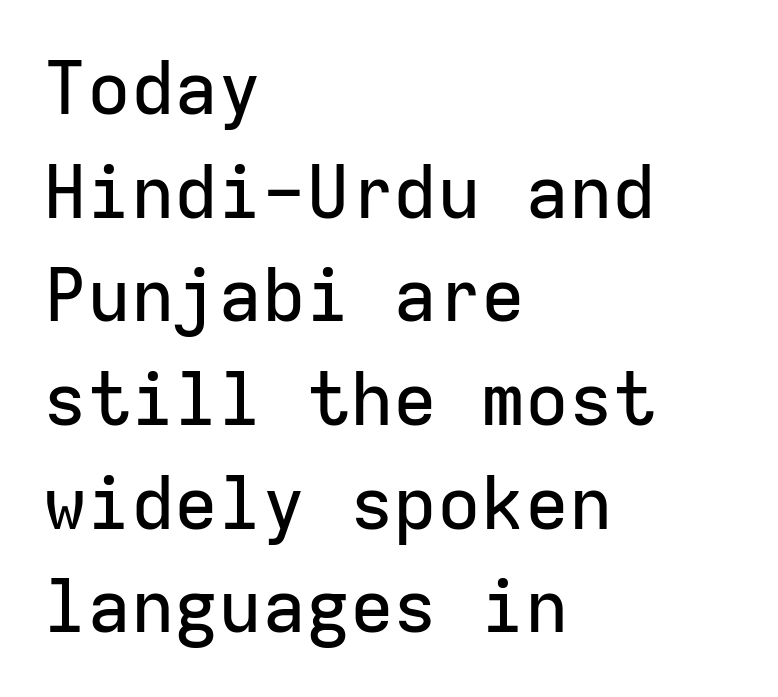
{"serif": "no", "italic": "no", "width": "normal", "stroke_contrast": "low", "x_height": "medium", "monospaced": "yes", "underline": "no", "align": "left", "line_spacing": "normal", "line_spacing_ratio": 1.42, "letter_spacing": "normal", "letter_spacing_em": 0.0, "glyph_px": 73}
